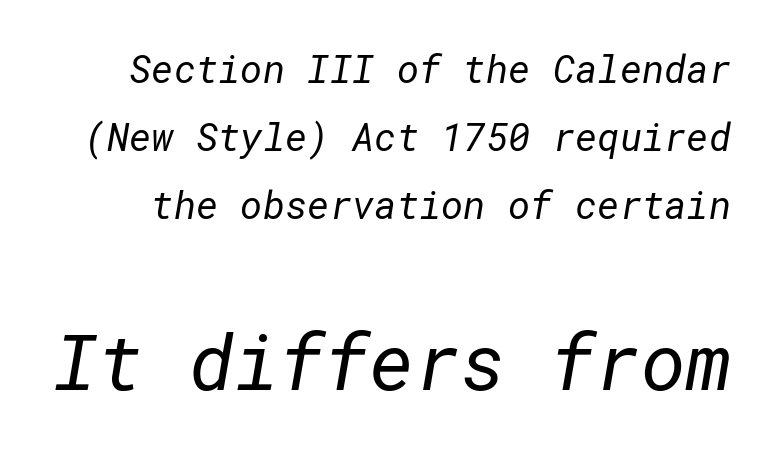
The image shows 77 px regular-weight sans-serif type; set line spacing 1.79x, normal letter spacing, not underlined; the second (bottom) block is 2.03x larger; low stroke contrast and a medium x-height.
